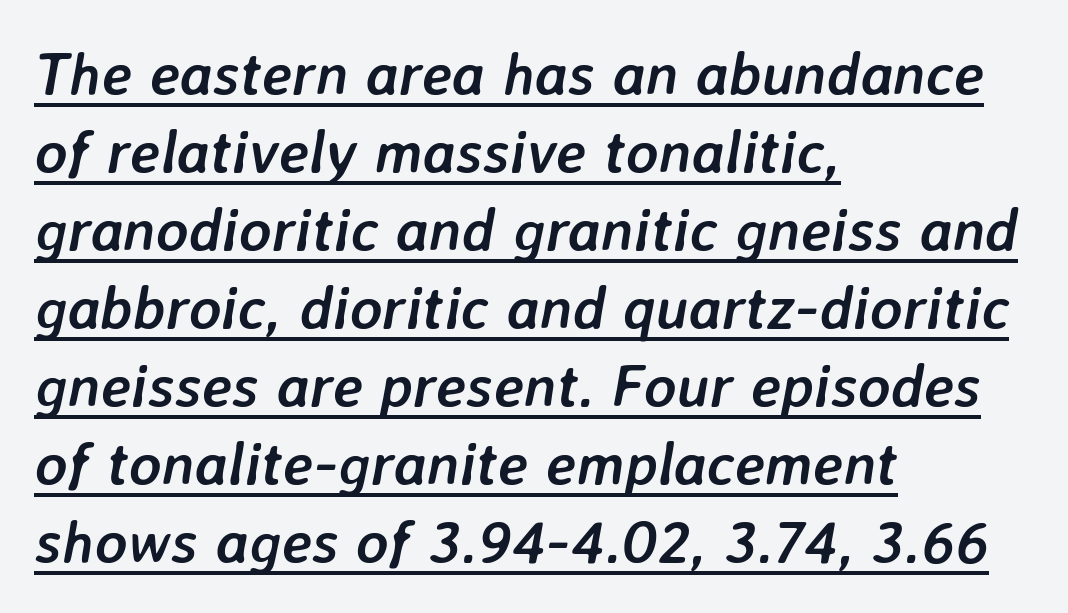
Q: Is the text bold? A: Yes.
Q: Is the text italic (slanted)? A: Yes, it leans right by about 7 degrees.
Q: Is the text underlined? A: Yes.
Q: How is the paragraph aligned? A: Left-aligned.
Q: Is the spacing between letters normal or unusually wide? A: Normal.
Q: Is the spacing between lines tight, normal or loose? A: Normal.
Q: Width (condensed, normal, or wide)? A: Normal.
Q: Stroke contrast? A: Low.
Q: x-height? A: Medium.
Q: Monospaced? A: No.
